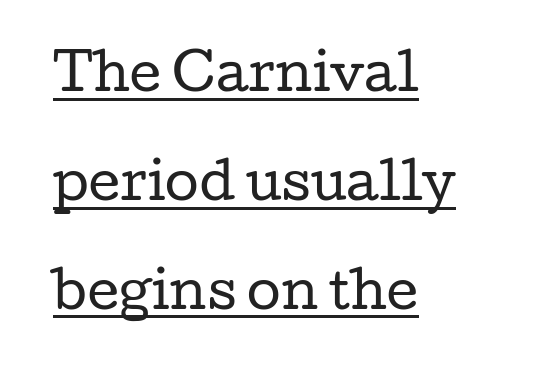
Q: Is the text bold? A: No.
Q: Is the text italic (slanted)? A: No, it is upright.
Q: Is the typeface a serif or a sans-serif typeface? A: Serif.
Q: Is the text underlined? A: Yes.
Q: How is the paragraph aligned? A: Left-aligned.
Q: Is the spacing between letters normal or unusually wide? A: Normal.
Q: Is the spacing between lines tight, normal or loose? A: Loose.
Q: Width (condensed, normal, or wide)? A: Wide.
Q: Stroke contrast? A: Low.
Q: x-height? A: Medium.
Q: Monospaced? A: No.
